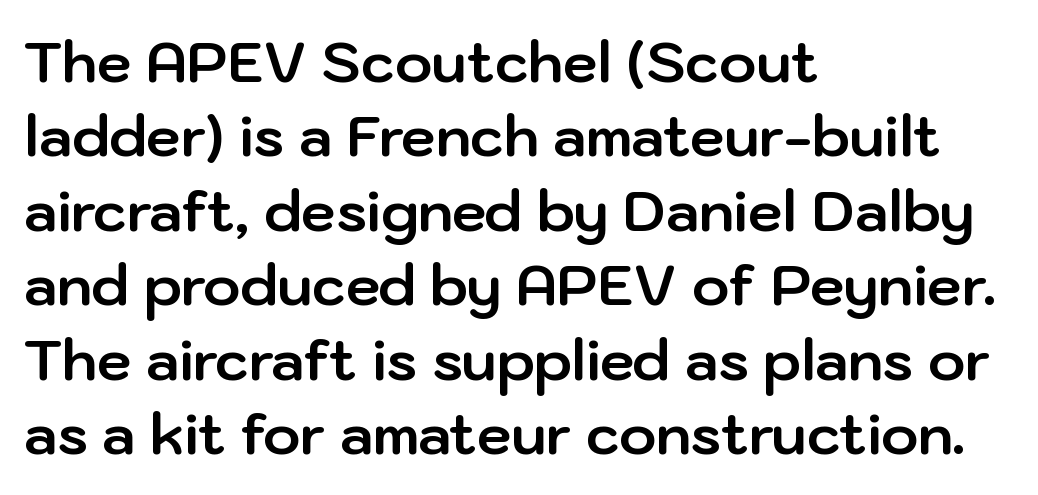
{"serif": "no", "italic": "no", "bold": "yes", "weight": "bold", "width": "normal", "stroke_contrast": "low", "x_height": "medium", "monospaced": "no", "underline": "no", "align": "left", "line_spacing": "normal", "line_spacing_ratio": 1.33, "letter_spacing": "normal", "letter_spacing_em": 0.0, "glyph_px": 56}
